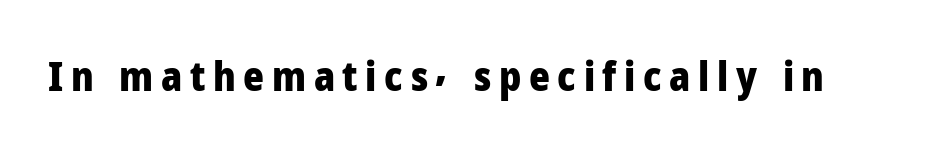
Q: Is the text bold? A: Yes.
Q: Is the text italic (slanted)? A: No, it is upright.
Q: Is the typeface a serif or a sans-serif typeface? A: Sans-serif.
Q: Is the text underlined? A: No.
Q: Width (condensed, normal, or wide)? A: Normal.
Q: Stroke contrast? A: Low.
Q: x-height? A: Medium.
Q: Monospaced? A: No.
